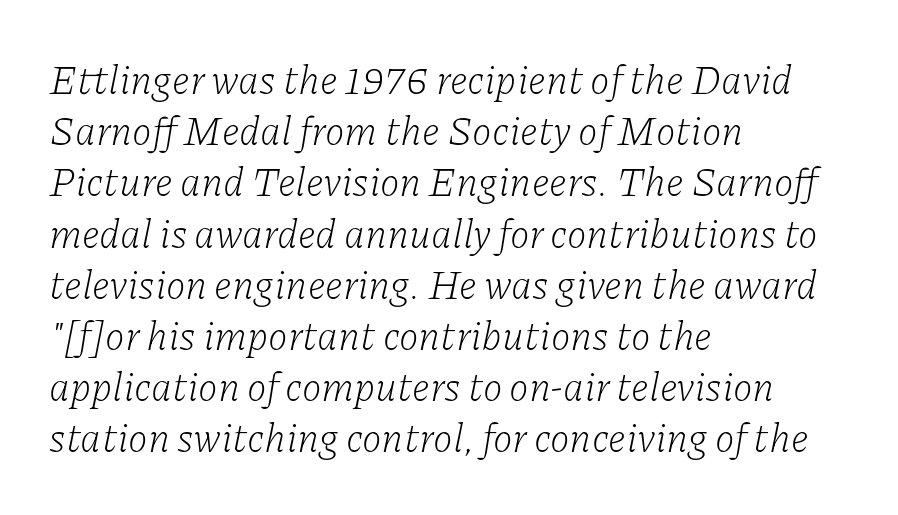
The image shows 40 px light serif type, italic (leaning right); set left-aligned, normal line spacing (1.28x), normal letter spacing, not underlined; low stroke contrast and a medium x-height.
